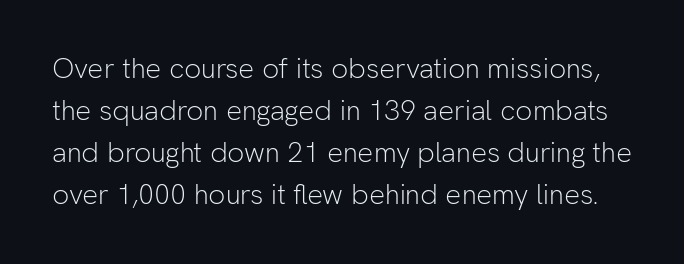
Q: Is the text bold? A: No.
Q: Is the text italic (slanted)? A: No, it is upright.
Q: Is the typeface a serif or a sans-serif typeface? A: Sans-serif.
Q: Is the text underlined? A: No.
Q: Is the spacing between letters normal or unusually wide? A: Normal.
Q: Is the spacing between lines tight, normal or loose? A: Normal.
Q: Width (condensed, normal, or wide)? A: Normal.
Q: Stroke contrast? A: Low.
Q: x-height? A: Medium.
Q: Monospaced? A: No.
